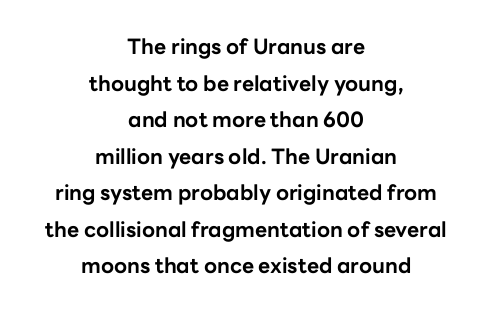
{"italic": "no", "bold": "yes", "underline": "no", "align": "center", "line_spacing_ratio": 1.74, "letter_spacing": "normal", "letter_spacing_em": 0.0, "glyph_px": 21}
